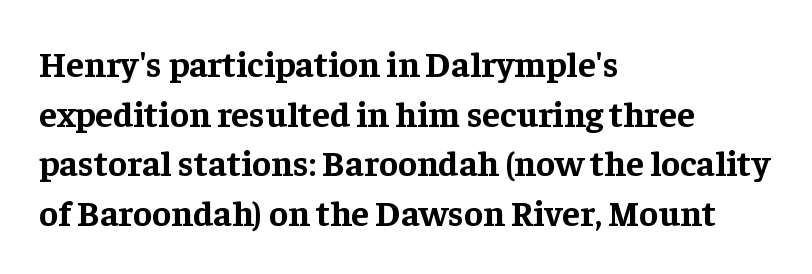
Q: Is the text bold? A: Yes.
Q: Is the text italic (slanted)? A: No, it is upright.
Q: Is the typeface a serif or a sans-serif typeface? A: Serif.
Q: Is the text underlined? A: No.
Q: How is the paragraph aligned? A: Left-aligned.
Q: Is the spacing between letters normal or unusually wide? A: Normal.
Q: Is the spacing between lines tight, normal or loose? A: Normal.
Q: Width (condensed, normal, or wide)? A: Normal.
Q: Stroke contrast? A: Low.
Q: x-height? A: Medium.
Q: Monospaced? A: No.
